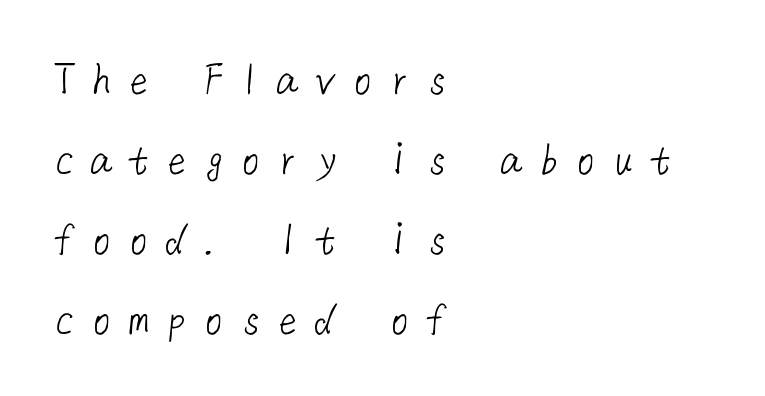
{"serif": "no", "bold": "no", "weight": "light", "width": "normal", "stroke_contrast": "low", "x_height": "medium", "underline": "no", "align": "left", "line_spacing": "normal", "line_spacing_ratio": 1.63, "letter_spacing": "wide", "letter_spacing_em": 0.26, "glyph_px": 49}
